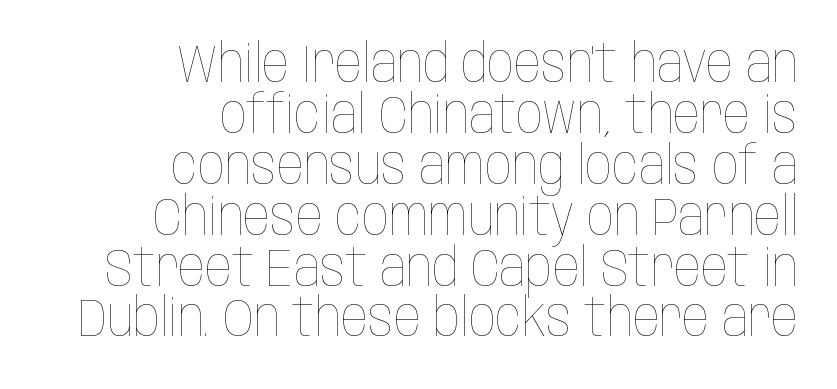
Q: Is the text bold? A: No.
Q: Is the text italic (slanted)? A: No, it is upright.
Q: Is the text underlined? A: No.
Q: How is the paragraph aligned? A: Right-aligned.
Q: Is the spacing between letters normal or unusually wide? A: Normal.
Q: Is the spacing between lines tight, normal or loose? A: Tight.
Q: Width (condensed, normal, or wide)? A: Condensed.
Q: Stroke contrast? A: Low.
Q: x-height? A: Large.
Q: Monospaced? A: No.
